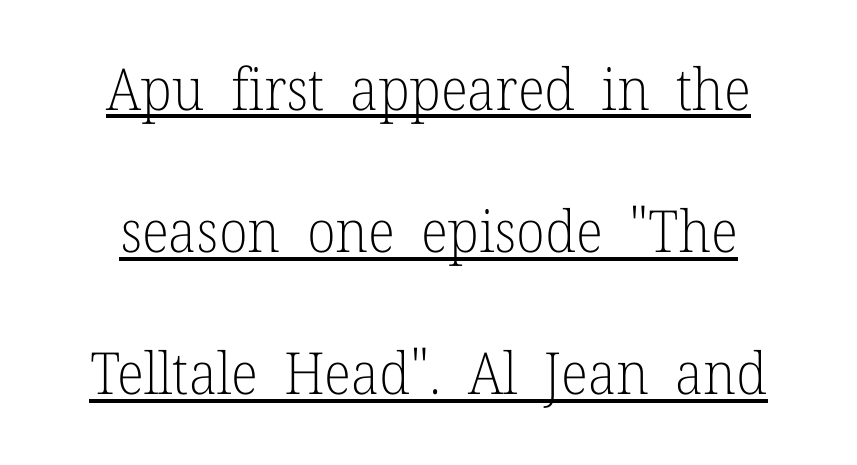
{"serif": "yes", "italic": "no", "bold": "no", "weight": "light", "width": "normal", "stroke_contrast": "low", "x_height": "medium", "monospaced": "no", "underline": "yes", "line_spacing": "loose", "line_spacing_ratio": 2.45, "letter_spacing": "normal", "letter_spacing_em": 0.0, "glyph_px": 58}
